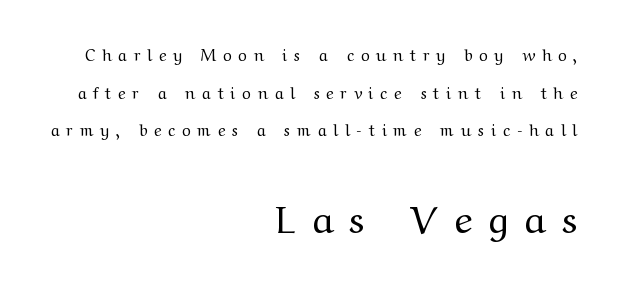
The image shows 39 px regular-weight, wide serif type, upright; set right-aligned, loose line spacing (2.35x), unusually wide letter spacing (+0.42 em), not underlined; the second (bottom) block is 2.44x larger; medium stroke contrast and a medium x-height.
